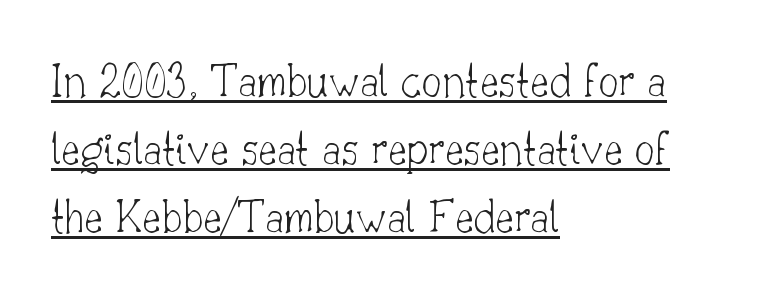
{"serif": "yes", "italic": "no", "bold": "no", "weight": "thin", "width": "normal", "stroke_contrast": "low", "x_height": "small", "monospaced": "no", "underline": "yes", "align": "left", "line_spacing": "normal", "line_spacing_ratio": 1.36, "letter_spacing": "normal", "letter_spacing_em": 0.0, "glyph_px": 50}
